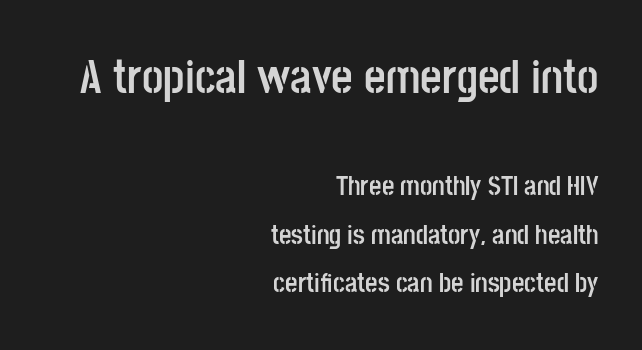
{"serif": "no", "italic": "no", "bold": "yes", "weight": "semibold", "width": "condensed", "stroke_contrast": "low", "x_height": "large", "monospaced": "no", "underline": "no", "align": "right", "line_spacing_ratio": 1.81, "letter_spacing": "normal", "letter_spacing_em": 0.0, "larger_block": "first", "size_ratio": 1.74, "glyph_px": 47}
